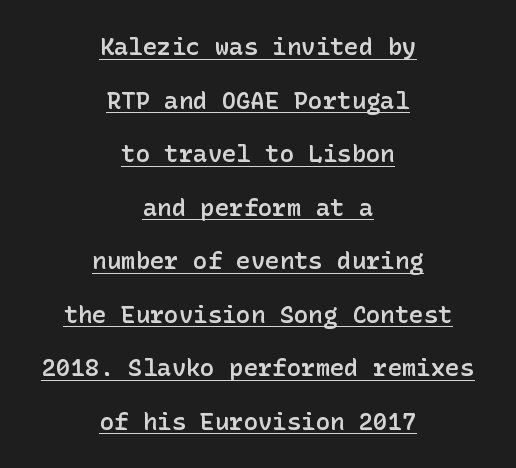
Q: Is the text bold? A: Semi-bold.
Q: Is the text italic (slanted)? A: No, it is upright.
Q: Is the text underlined? A: Yes.
Q: How is the paragraph aligned? A: Centered.
Q: Is the spacing between letters normal or unusually wide? A: Normal.
Q: Is the spacing between lines tight, normal or loose? A: Loose.
